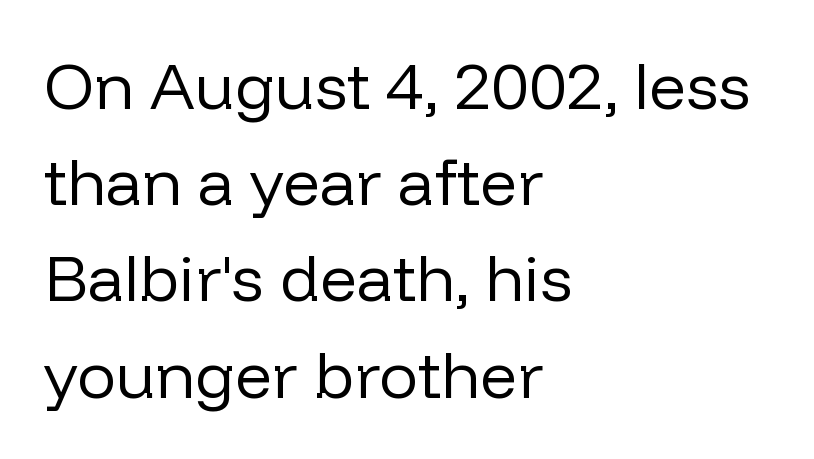
Q: Is the text bold? A: No.
Q: Is the text italic (slanted)? A: No, it is upright.
Q: Is the typeface a serif or a sans-serif typeface? A: Sans-serif.
Q: Is the text underlined? A: No.
Q: How is the paragraph aligned? A: Left-aligned.
Q: Is the spacing between letters normal or unusually wide? A: Normal.
Q: Is the spacing between lines tight, normal or loose? A: Normal.
Q: Width (condensed, normal, or wide)? A: Normal.
Q: Stroke contrast? A: Low.
Q: x-height? A: Medium.
Q: Monospaced? A: No.
